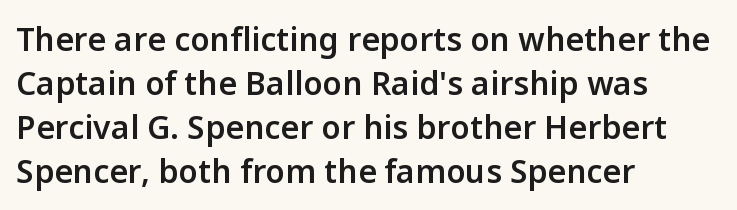
The image shows 32 px semibold sans-serif type, upright; set left-aligned, normal line spacing (1.38x), normal letter spacing, not underlined; low stroke contrast and a medium x-height.
